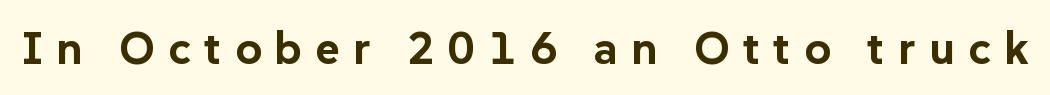
Unmarked baselines from the first word to the last. A typesetter would call this proportional, since set widths differ per character. The characters display no serif detailing; their extremities are plain. Style check: upright. Letter spacing: wide. Its strokes are broad and dark, the hallmark of bold type.
